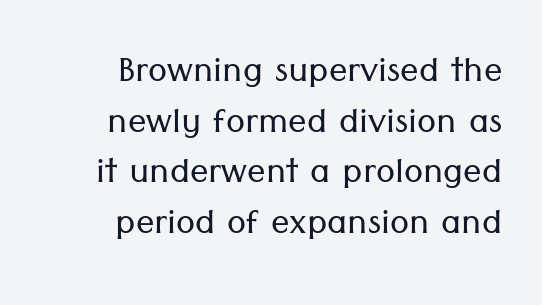
Q: Is the text bold? A: No.
Q: Is the text italic (slanted)? A: No, it is upright.
Q: Is the typeface a serif or a sans-serif typeface? A: Sans-serif.
Q: Is the text underlined? A: No.
Q: How is the paragraph aligned? A: Right-aligned.
Q: Is the spacing between letters normal or unusually wide? A: Normal.
Q: Is the spacing between lines tight, normal or loose? A: Tight.
Q: Width (condensed, normal, or wide)? A: Normal.
Q: Stroke contrast? A: Low.
Q: x-height? A: Medium.
Q: Monospaced? A: No.
